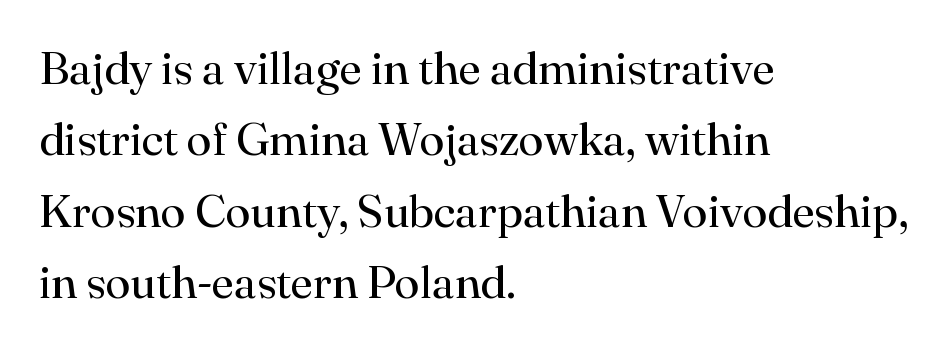
Q: Is the text bold? A: No.
Q: Is the text italic (slanted)? A: No, it is upright.
Q: Is the typeface a serif or a sans-serif typeface? A: Serif.
Q: Is the text underlined? A: No.
Q: How is the paragraph aligned? A: Left-aligned.
Q: Is the spacing between letters normal or unusually wide? A: Normal.
Q: Is the spacing between lines tight, normal or loose? A: Normal.
Q: Width (condensed, normal, or wide)? A: Normal.
Q: Stroke contrast? A: High.
Q: x-height? A: Small.
Q: Monospaced? A: No.
